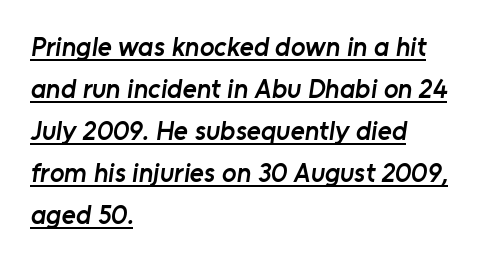
{"bold": "semi", "underline": "yes", "align": "left", "line_spacing": "normal", "line_spacing_ratio": 1.56, "letter_spacing": "normal", "letter_spacing_em": 0.0, "glyph_px": 27}
